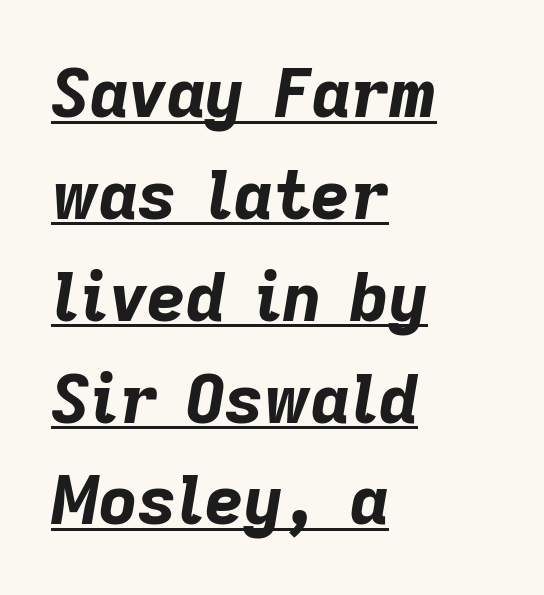
{"italic": "yes", "lean": "right", "slant_degrees": 9, "bold": "yes", "weight": "bold", "width": "normal", "stroke_contrast": "low", "x_height": "medium", "monospaced": "no", "underline": "yes", "align": "left", "line_spacing": "normal", "line_spacing_ratio": 1.52, "letter_spacing": "normal", "letter_spacing_em": 0.0, "glyph_px": 67}
